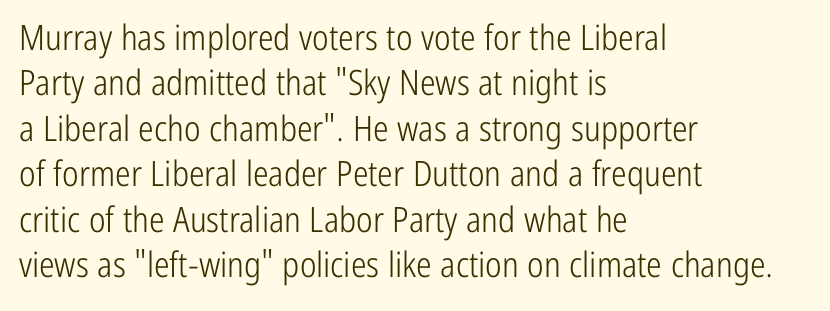
Q: Is the text bold? A: No.
Q: Is the text italic (slanted)? A: No, it is upright.
Q: Is the typeface a serif or a sans-serif typeface? A: Sans-serif.
Q: Is the text underlined? A: No.
Q: How is the paragraph aligned? A: Left-aligned.
Q: Is the spacing between letters normal or unusually wide? A: Normal.
Q: Is the spacing between lines tight, normal or loose? A: Normal.
Q: Width (condensed, normal, or wide)? A: Condensed.
Q: Stroke contrast? A: Low.
Q: x-height? A: Medium.
Q: Monospaced? A: No.
